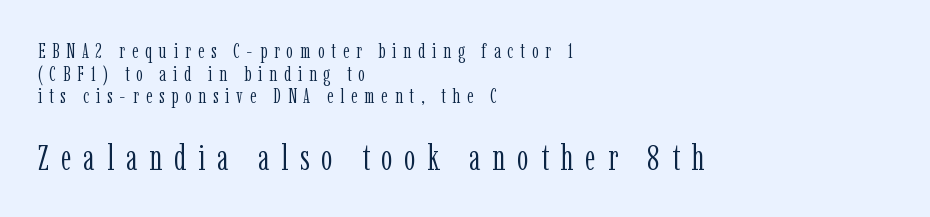
{"serif": "yes", "italic": "no", "bold": "no", "weight": "light", "width": "condensed", "stroke_contrast": "low", "x_height": "medium", "monospaced": "no", "underline": "no", "align": "left", "line_spacing": "tight", "line_spacing_ratio": 1.08, "letter_spacing": "wide", "letter_spacing_em": 0.33, "larger_block": "second", "size_ratio": 1.71, "glyph_px": 36}
